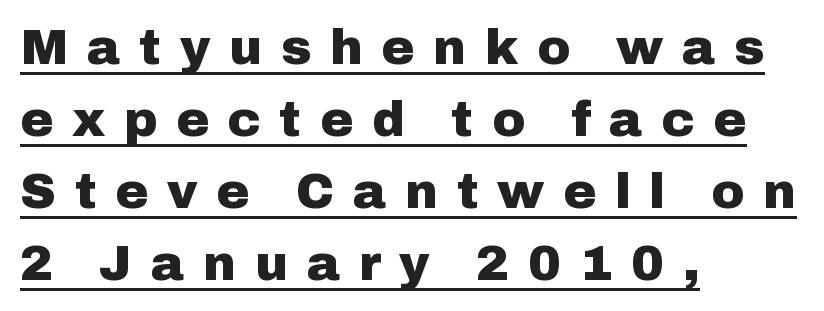
Is there any slant? The stems are plumb. The space between consecutive lines is moderate. The specimen includes a rule beneath the text block's lines. Classification — sans serif. Here the designer chose a conventional face with non-uniform glyph widths.
